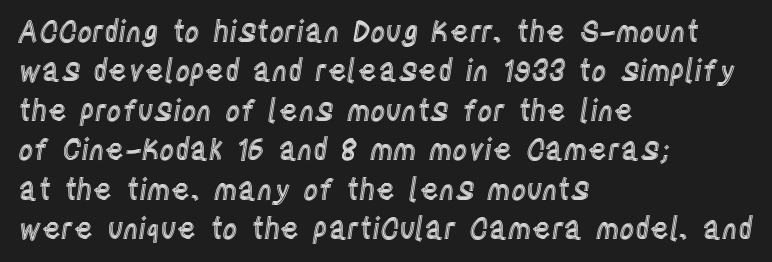
Q: Is the text italic (slanted)? A: Yes.
Q: Is the text underlined? A: No.
Q: How is the paragraph aligned? A: Left-aligned.
Q: Is the spacing between letters normal or unusually wide? A: Normal.
Q: Is the spacing between lines tight, normal or loose? A: Normal.
Q: Width (condensed, normal, or wide)? A: Condensed.
Q: x-height? A: Large.
Q: Monospaced? A: No.
